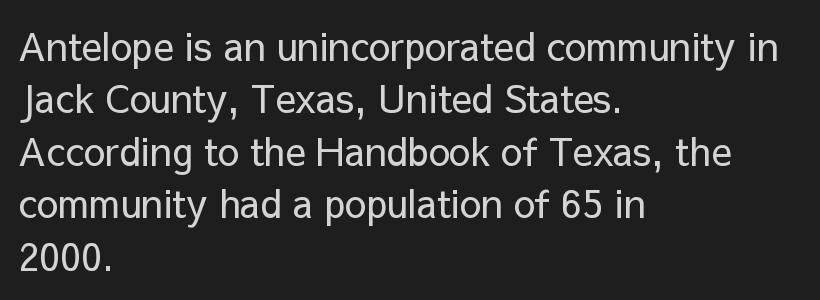
The image shows 38 px regular-weight sans-serif type, upright; set left-aligned, normal line spacing (1.38x), normal letter spacing, not underlined; low stroke contrast and a medium x-height.
